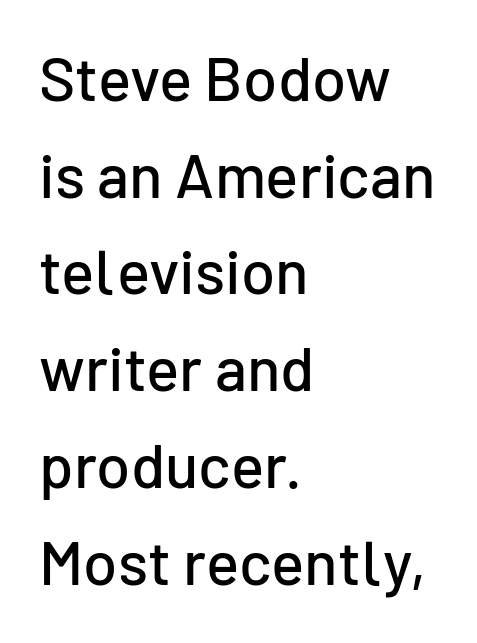
The image shows 62 px sans-serif type, upright; set left-aligned, normal line spacing (1.56x), normal letter spacing, not underlined; low stroke contrast and a medium x-height.
